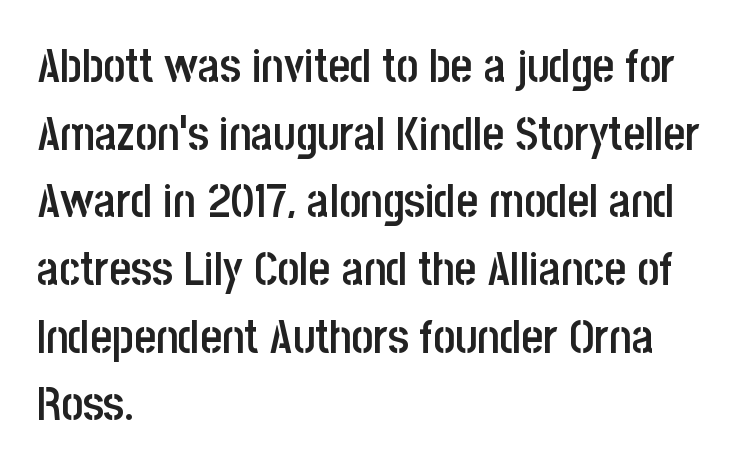
{"serif": "no", "italic": "no", "bold": "semi", "weight": "semibold", "width": "condensed", "stroke_contrast": "low", "x_height": "large", "monospaced": "no", "underline": "no", "align": "left", "line_spacing": "normal", "line_spacing_ratio": 1.44, "letter_spacing": "normal", "letter_spacing_em": 0.0, "glyph_px": 47}
